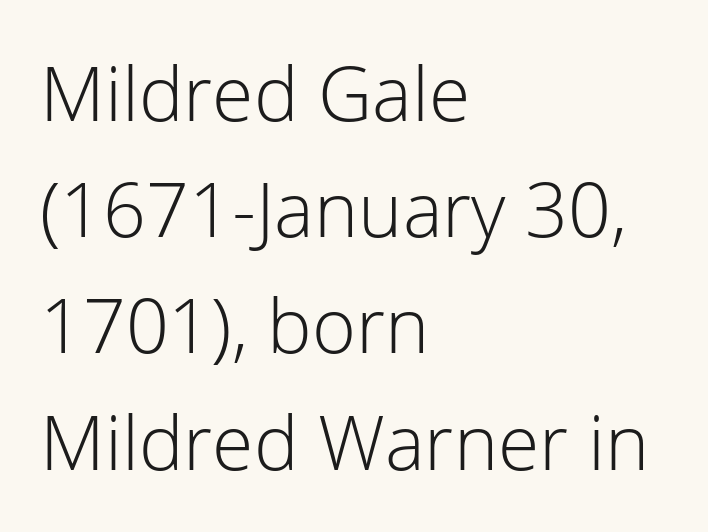
Q: Is the text bold? A: No.
Q: Is the text italic (slanted)? A: No, it is upright.
Q: Is the typeface a serif or a sans-serif typeface? A: Sans-serif.
Q: Is the text underlined? A: No.
Q: How is the paragraph aligned? A: Left-aligned.
Q: Is the spacing between letters normal or unusually wide? A: Normal.
Q: Is the spacing between lines tight, normal or loose? A: Normal.
Q: Width (condensed, normal, or wide)? A: Normal.
Q: Stroke contrast? A: Low.
Q: x-height? A: Medium.
Q: Monospaced? A: No.
